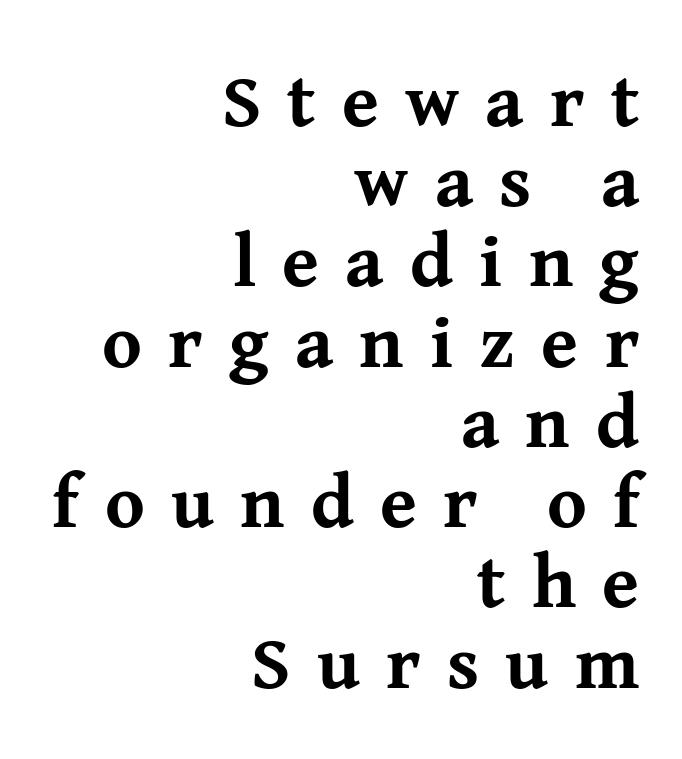
{"serif": "yes", "italic": "no", "bold": "yes", "weight": "bold", "width": "normal", "stroke_contrast": "medium", "x_height": "medium", "monospaced": "no", "underline": "no", "align": "right", "line_spacing": "tight", "line_spacing_ratio": 1.07, "letter_spacing": "wide", "letter_spacing_em": 0.35, "glyph_px": 75}
